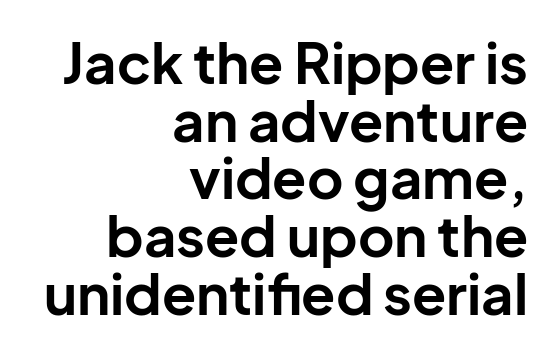
Q: Is the text bold? A: Yes.
Q: Is the text italic (slanted)? A: No, it is upright.
Q: Is the typeface a serif or a sans-serif typeface? A: Sans-serif.
Q: Is the text underlined? A: No.
Q: How is the paragraph aligned? A: Right-aligned.
Q: Is the spacing between letters normal or unusually wide? A: Normal.
Q: Is the spacing between lines tight, normal or loose? A: Tight.
Q: Width (condensed, normal, or wide)? A: Normal.
Q: Stroke contrast? A: Low.
Q: x-height? A: Medium.
Q: Monospaced? A: No.
